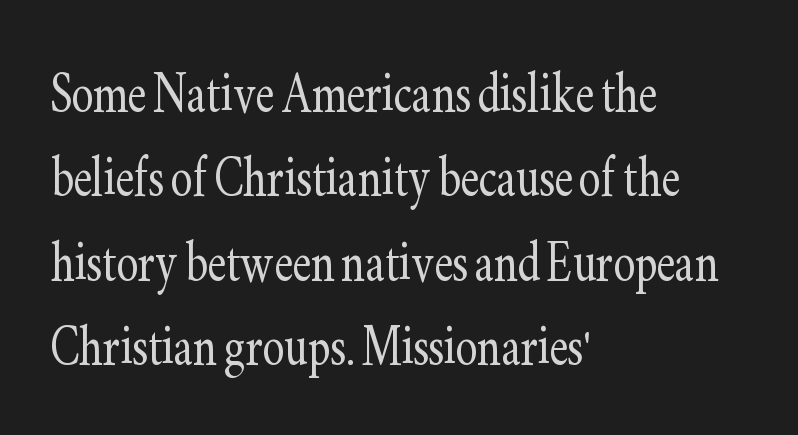
The image shows 66 px light, condensed serif type, upright; set left-aligned, normal line spacing (1.28x), normal letter spacing, not underlined; low stroke contrast and a small x-height.
